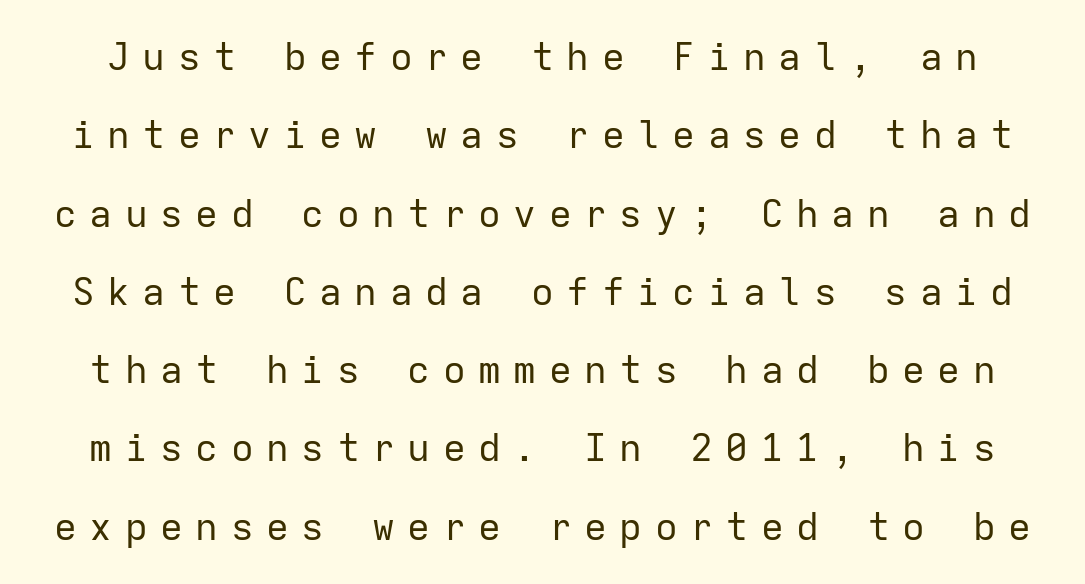
Q: Is the text bold? A: No.
Q: Is the text italic (slanted)? A: No, it is upright.
Q: Is the typeface a serif or a sans-serif typeface? A: Sans-serif.
Q: Is the text underlined? A: No.
Q: Is the spacing between letters normal or unusually wide? A: Unusually wide.
Q: Is the spacing between lines tight, normal or loose? A: Loose.
Q: Width (condensed, normal, or wide)? A: Normal.
Q: Stroke contrast? A: Low.
Q: x-height? A: Medium.
Q: Monospaced? A: Yes.
